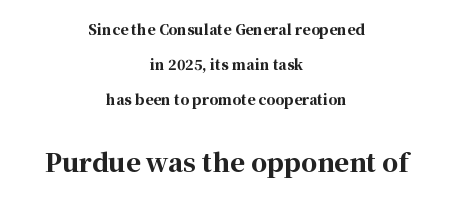
The space beneath each line is pristine and unruled. Notice how the passage keeps no hard edge, just a central spine. The lower block of text is set noticeably larger than the block above it. Caption: standard tracking, unaltered. In terms of posture, this sample is upright.
